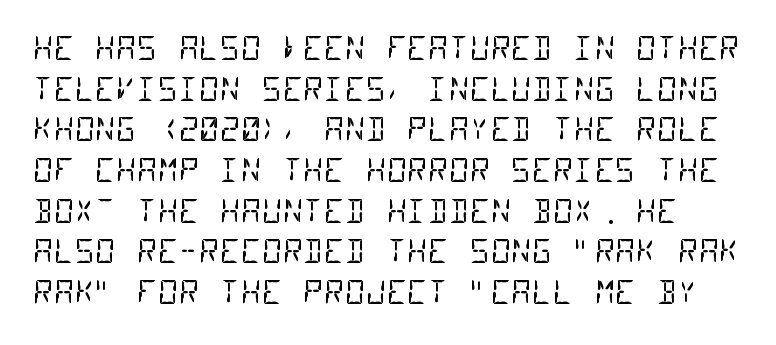
Examine the stroke ends and you'll find no serifs. Look at the tracking — it's just the regular setting, nothing added. A typesetter would call this monospace, since all characters share one set width. Lines of text with bare space underneath. This is not heavy type; no bold has been used.
